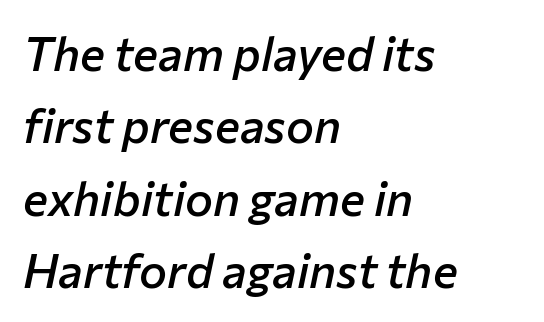
The face used here is a semibold: visibly heavier than regular, lighter than bold. Tracking value appears to be zero — textbook default spacing. Emphasis-style slanted type is in use. Regarding leading, the lines here are spaced in the standard way. Do the characters align in a grid? No, the font is proportional. The rag falls on the right side of this text block.
